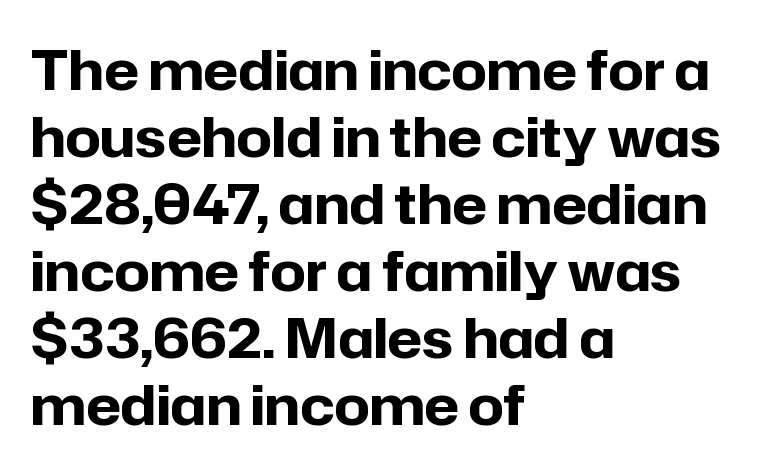
Q: Is the text bold? A: Yes.
Q: Is the text italic (slanted)? A: No, it is upright.
Q: Is the typeface a serif or a sans-serif typeface? A: Sans-serif.
Q: Is the text underlined? A: No.
Q: How is the paragraph aligned? A: Left-aligned.
Q: Is the spacing between letters normal or unusually wide? A: Normal.
Q: Width (condensed, normal, or wide)? A: Normal.
Q: Stroke contrast? A: Low.
Q: x-height? A: Medium.
Q: Monospaced? A: No.
